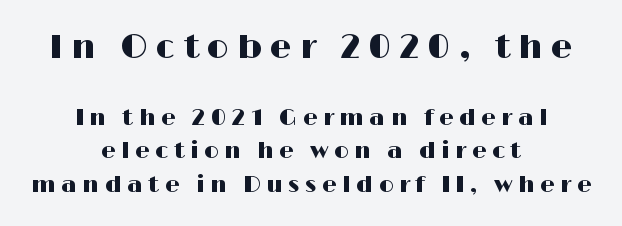
You can tell it's not italic because the verticals are truly vertical. Varying glyph widths throughout — classic text-font behaviour. Any mark beneath the type? The region is blank. The passage shown begins with its larger block and ends with its smaller one. What's the leading like? Ordinary, nothing unusual. Typeset on center — no edge is straight.
